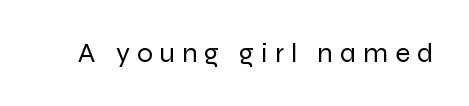
Q: Is the text bold? A: No.
Q: Is the text italic (slanted)? A: No, it is upright.
Q: Is the typeface a serif or a sans-serif typeface? A: Sans-serif.
Q: Is the text underlined? A: No.
Q: Is the spacing between letters normal or unusually wide? A: Unusually wide.
Q: Width (condensed, normal, or wide)? A: Normal.
Q: Stroke contrast? A: Low.
Q: x-height? A: Medium.
Q: Monospaced? A: No.
